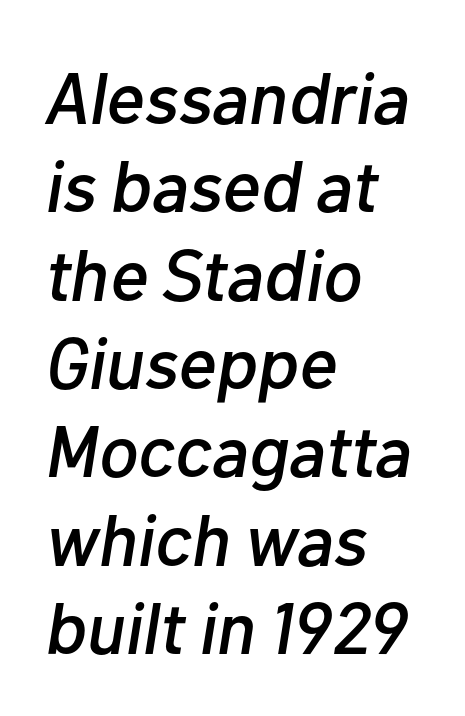
Q: Is the text italic (slanted)? A: Yes, it leans right by about 10 degrees.
Q: Is the text underlined? A: No.
Q: How is the paragraph aligned? A: Left-aligned.
Q: Is the spacing between letters normal or unusually wide? A: Normal.
Q: Width (condensed, normal, or wide)? A: Normal.
Q: Stroke contrast? A: Low.
Q: x-height? A: Medium.
Q: Monospaced? A: No.
